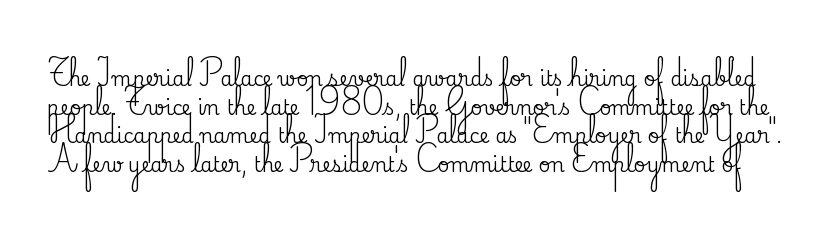
The image shows 20 px text type, upright; set normal line spacing (1.43x), normal letter spacing, not underlined.
